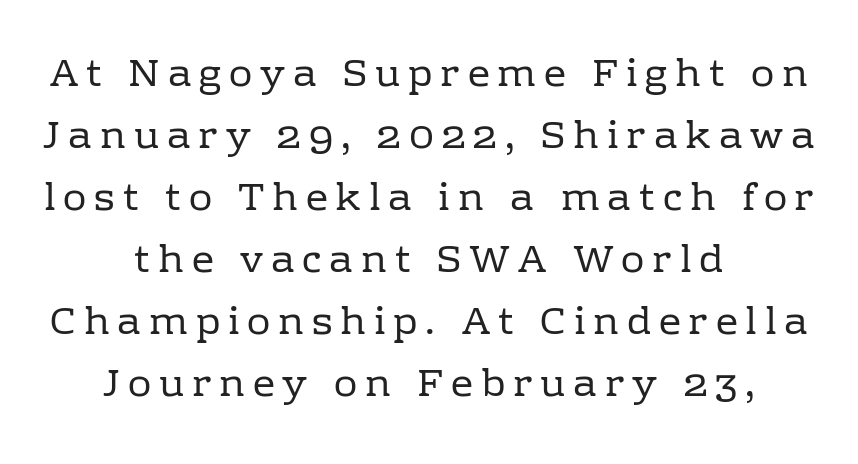
Q: Is the text bold? A: No.
Q: Is the text italic (slanted)? A: No, it is upright.
Q: Is the typeface a serif or a sans-serif typeface? A: Serif.
Q: Is the text underlined? A: No.
Q: How is the paragraph aligned? A: Centered.
Q: Is the spacing between letters normal or unusually wide? A: Unusually wide.
Q: Is the spacing between lines tight, normal or loose? A: Normal.
Q: Width (condensed, normal, or wide)? A: Normal.
Q: Stroke contrast? A: Low.
Q: x-height? A: Medium.
Q: Monospaced? A: No.
